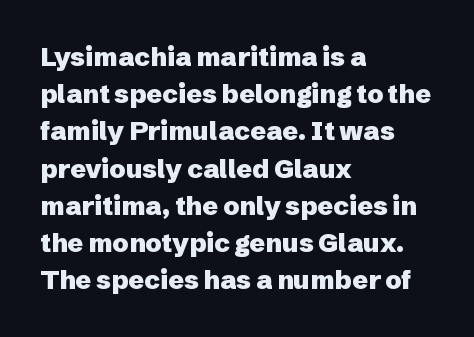
Q: Is the text bold? A: Yes.
Q: Is the text italic (slanted)? A: No, it is upright.
Q: Is the text underlined? A: No.
Q: How is the paragraph aligned? A: Left-aligned.
Q: Is the spacing between letters normal or unusually wide? A: Normal.
Q: Is the spacing between lines tight, normal or loose? A: Normal.
